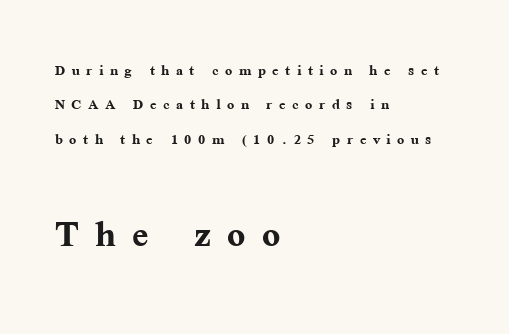
The image shows 48 px semibold serif type, upright; set left-aligned, line spacing 1.81x, unusually wide letter spacing (+0.34 em), not underlined; the second (bottom) block is 2.53x larger; medium stroke contrast and a medium x-height.
